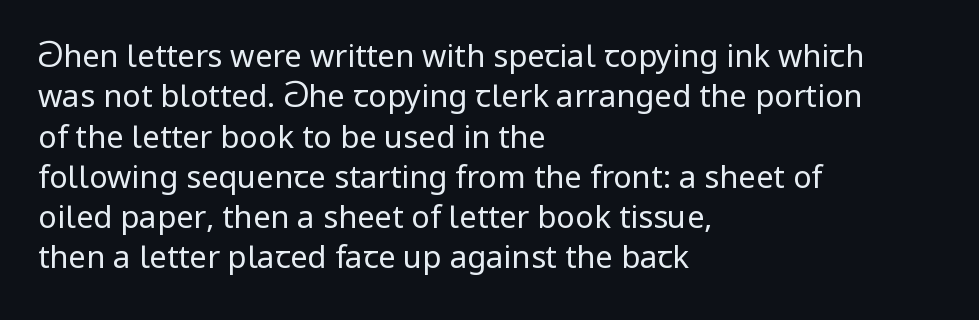
Q: Is the text bold? A: No.
Q: Is the text italic (slanted)? A: No, it is upright.
Q: Is the typeface a serif or a sans-serif typeface? A: Sans-serif.
Q: Is the text underlined? A: No.
Q: How is the paragraph aligned? A: Left-aligned.
Q: Is the spacing between letters normal or unusually wide? A: Normal.
Q: Is the spacing between lines tight, normal or loose? A: Normal.
Q: Width (condensed, normal, or wide)? A: Normal.
Q: Stroke contrast? A: Low.
Q: x-height? A: Medium.
Q: Monospaced? A: No.
